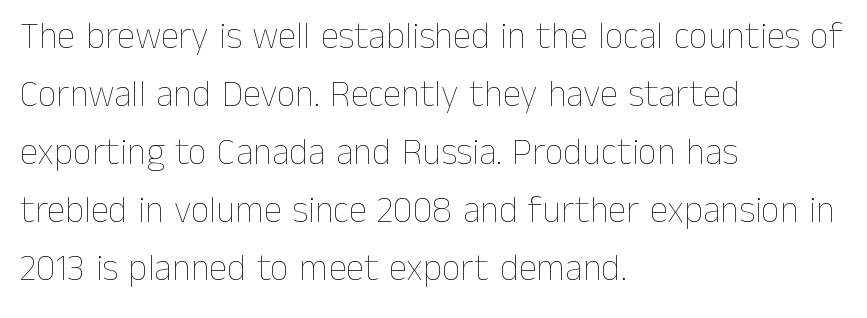
The image shows 37 px thin type, upright; set left-aligned, normal line spacing (1.57x), normal letter spacing, not underlined; low stroke contrast and a medium x-height.
